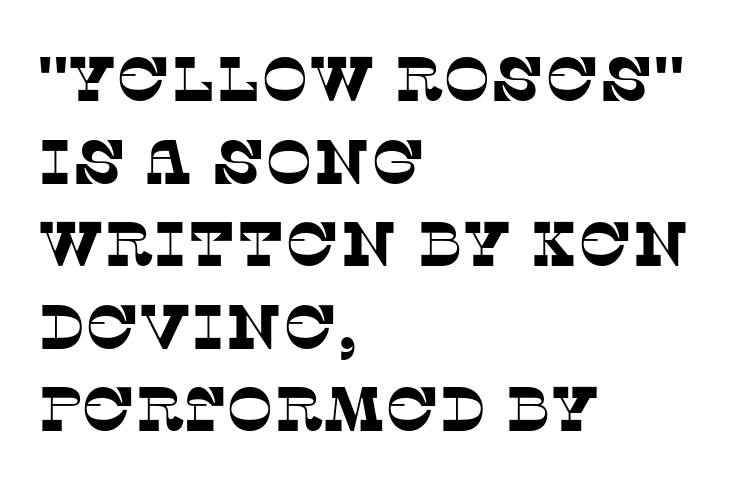
The image shows 63 px serif type; set left-aligned, normal line spacing (1.31x), normal letter spacing, not underlined; low stroke contrast and a large x-height.
